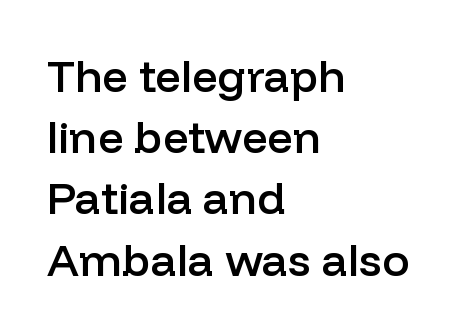
The image shows 45 px semibold sans-serif type, upright; set left-aligned, normal line spacing (1.36x), normal letter spacing, not underlined; low stroke contrast and a medium x-height.
